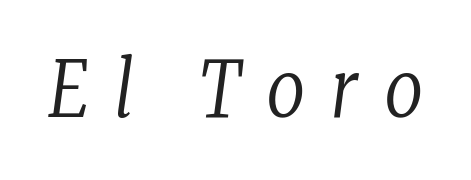
Weight: in the light-to-regular range. The letterforms stand isolated, each surrounded by extra space. Slant detected: the letters are inclined. The baseline area is clear. Spacing verdict: proportional, widths tailored to each character.
